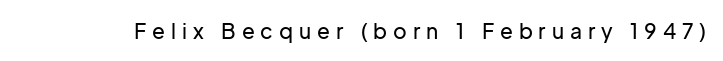
The image shows 21 px text type, upright; set unusually wide letter spacing (+0.28 em), not underlined.
